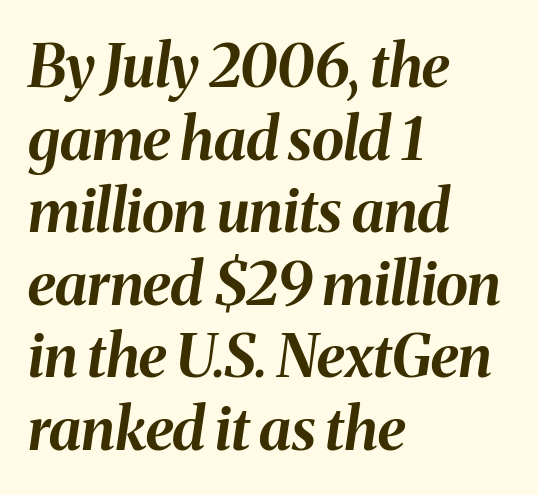
Q: Is the text bold? A: Yes.
Q: Is the text italic (slanted)? A: Yes, it leans right by about 8 degrees.
Q: Is the text underlined? A: No.
Q: How is the paragraph aligned? A: Left-aligned.
Q: Is the spacing between letters normal or unusually wide? A: Normal.
Q: Width (condensed, normal, or wide)? A: Normal.
Q: Stroke contrast? A: Medium.
Q: x-height? A: Medium.
Q: Monospaced? A: No.
